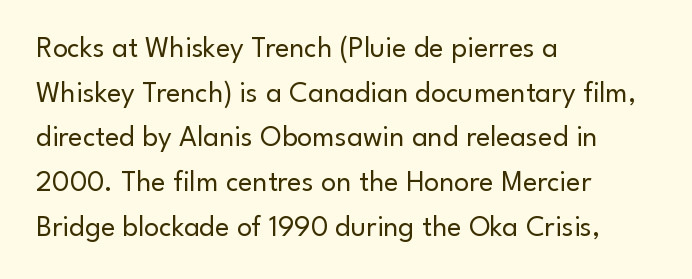
The image shows 30 px regular-weight sans-serif type, upright; set left-aligned, normal line spacing (1.49x), normal letter spacing, not underlined; low stroke contrast and a small x-height.
